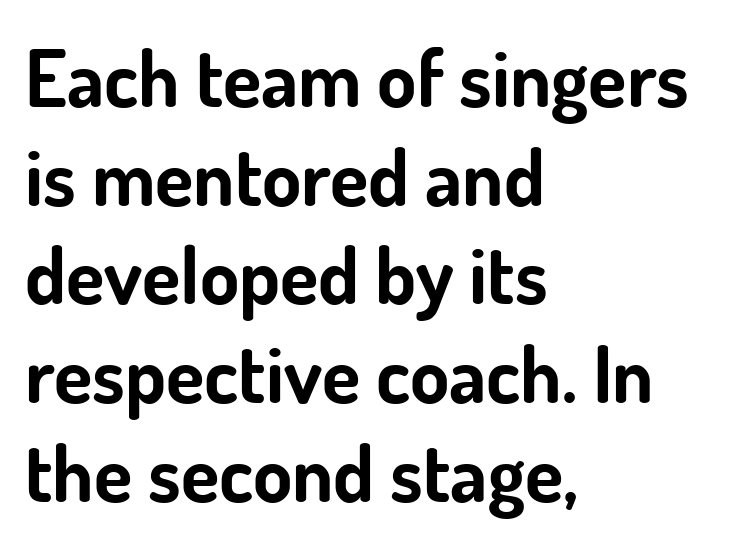
{"serif": "no", "italic": "no", "bold": "yes", "weight": "bold", "width": "normal", "stroke_contrast": "low", "x_height": "small", "monospaced": "no", "underline": "no", "align": "left", "line_spacing": "normal", "line_spacing_ratio": 1.25, "letter_spacing": "normal", "letter_spacing_em": 0.0, "glyph_px": 79}
